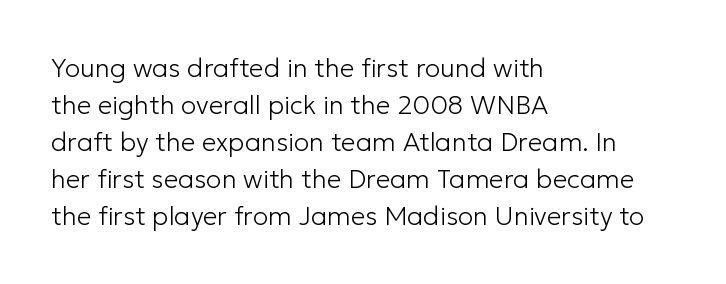
The image shows 26 px text type, upright; set left-aligned, normal line spacing (1.42x), normal letter spacing, not underlined.
